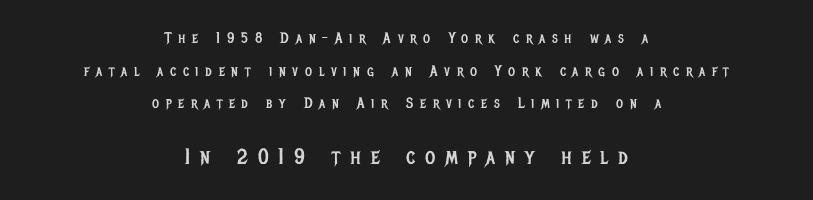
The image shows 22 px text type, upright; set centered, loose line spacing (2.17x), unusually wide letter spacing (+0.45 em), not underlined; the second (bottom) block is 1.47x larger.
